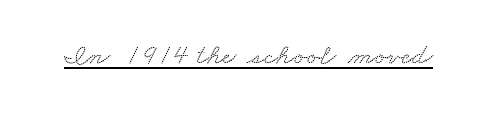
The image shows 29 px wide serif type; set normal letter spacing, underlined; low stroke contrast and a small x-height.
